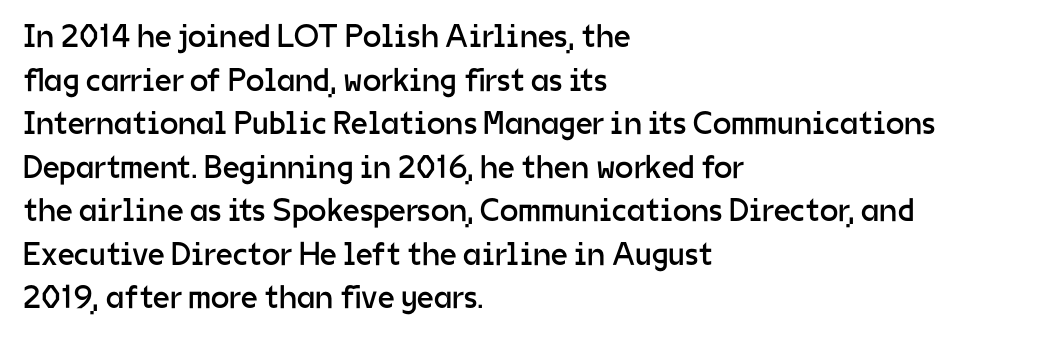
Q: Is the text bold? A: No.
Q: Is the text italic (slanted)? A: No, it is upright.
Q: Is the typeface a serif or a sans-serif typeface? A: Sans-serif.
Q: Is the text underlined? A: No.
Q: How is the paragraph aligned? A: Left-aligned.
Q: Is the spacing between letters normal or unusually wide? A: Normal.
Q: Is the spacing between lines tight, normal or loose? A: Normal.
Q: Width (condensed, normal, or wide)? A: Normal.
Q: Stroke contrast? A: Low.
Q: x-height? A: Medium.
Q: Monospaced? A: No.
